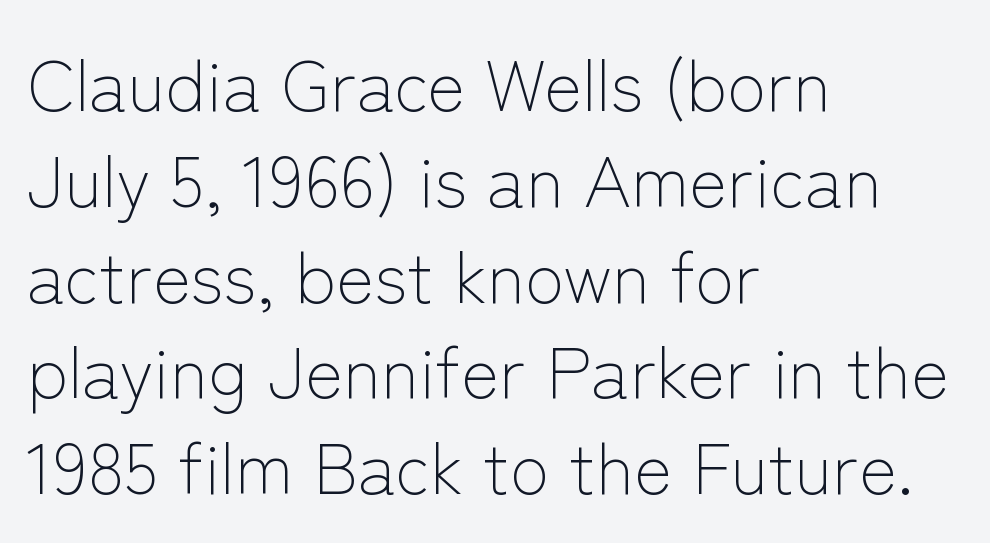
{"serif": "no", "italic": "no", "bold": "no", "weight": "light", "width": "normal", "stroke_contrast": "low", "x_height": "medium", "monospaced": "no", "underline": "no", "align": "left", "line_spacing": "normal", "line_spacing_ratio": 1.33, "letter_spacing": "normal", "letter_spacing_em": 0.0, "glyph_px": 72}
